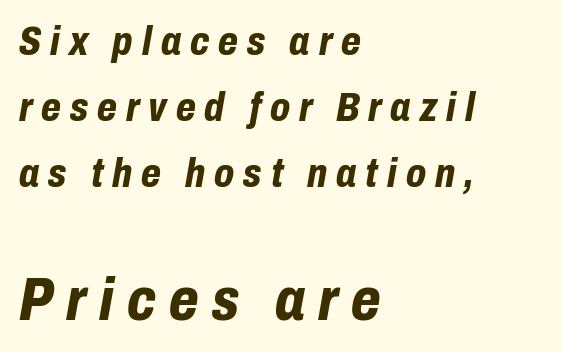
Q: Is the text bold? A: Yes.
Q: Is the text italic (slanted)? A: Yes, it leans right by about 10 degrees.
Q: Is the text underlined? A: No.
Q: How is the paragraph aligned? A: Left-aligned.
Q: Is the spacing between letters normal or unusually wide? A: Unusually wide.
Q: Is the spacing between lines tight, normal or loose? A: Normal.
Q: Which block of text is set in a larger size, the first (top) or the second (bottom)? A: The second (bottom) one.
Q: Width (condensed, normal, or wide)? A: Condensed.
Q: Stroke contrast? A: Low.
Q: x-height? A: Medium.
Q: Monospaced? A: No.
